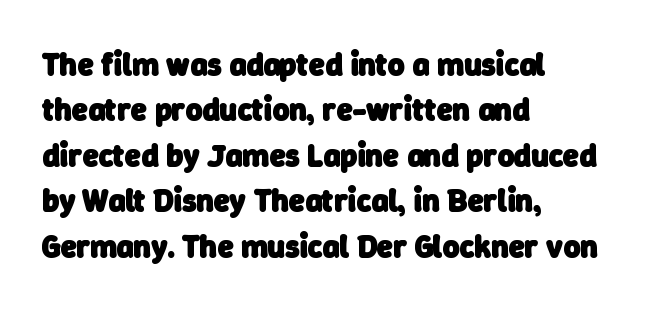
Q: Is the text bold? A: Yes.
Q: Is the typeface a serif or a sans-serif typeface? A: Sans-serif.
Q: Is the text underlined? A: No.
Q: How is the paragraph aligned? A: Left-aligned.
Q: Is the spacing between letters normal or unusually wide? A: Normal.
Q: Is the spacing between lines tight, normal or loose? A: Normal.
Q: Width (condensed, normal, or wide)? A: Normal.
Q: Stroke contrast? A: Low.
Q: x-height? A: Medium.
Q: Monospaced? A: No.
